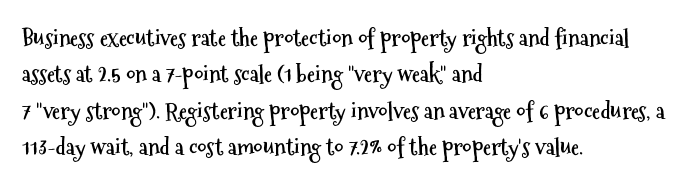
Q: Is the text bold? A: Yes.
Q: Is the text italic (slanted)? A: No, it is upright.
Q: Is the text underlined? A: No.
Q: How is the paragraph aligned? A: Left-aligned.
Q: Is the spacing between letters normal or unusually wide? A: Normal.
Q: Is the spacing between lines tight, normal or loose? A: Normal.
